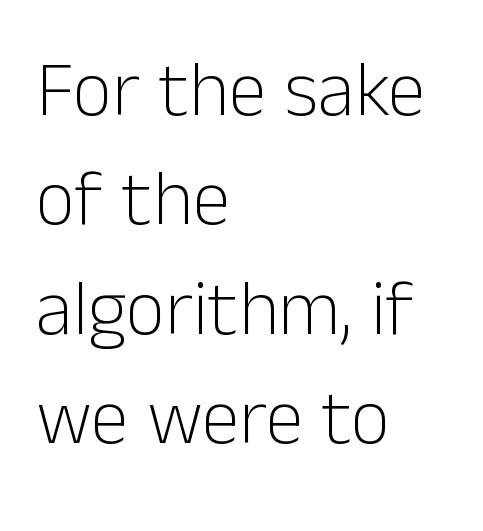
{"serif": "no", "italic": "no", "bold": "no", "weight": "light", "width": "normal", "stroke_contrast": "low", "x_height": "medium", "monospaced": "no", "underline": "no", "align": "left", "line_spacing": "normal", "line_spacing_ratio": 1.42, "letter_spacing": "normal", "letter_spacing_em": 0.0, "glyph_px": 77}
